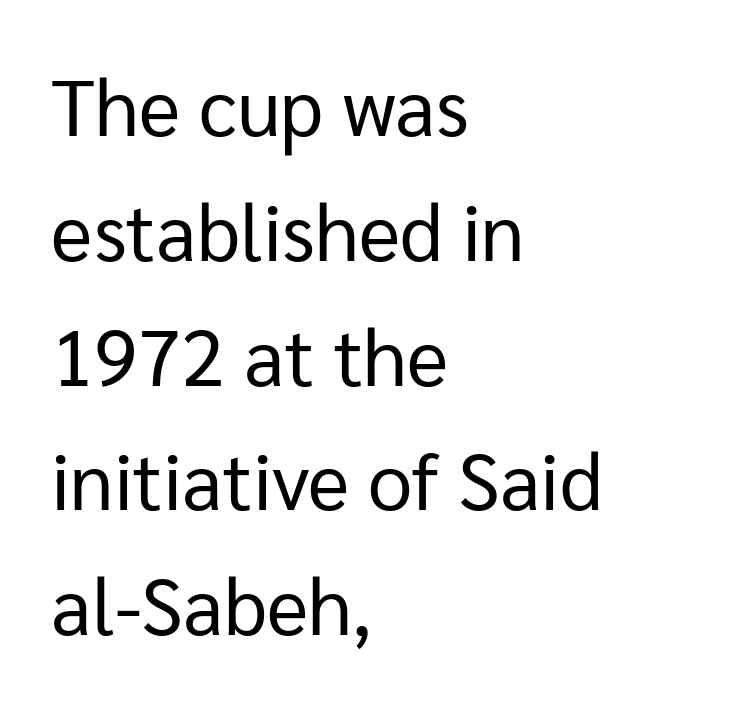
These lines were composed using upright roman letters. The block of text has a typical density, with ordinary space between rows. This rendering leaves character spacing at its baseline value. The zone under the glyphs is completely vacant. Does the type have serifs? No, each stem ends abruptly. Varying glyph widths throughout — classic text-font behaviour.
